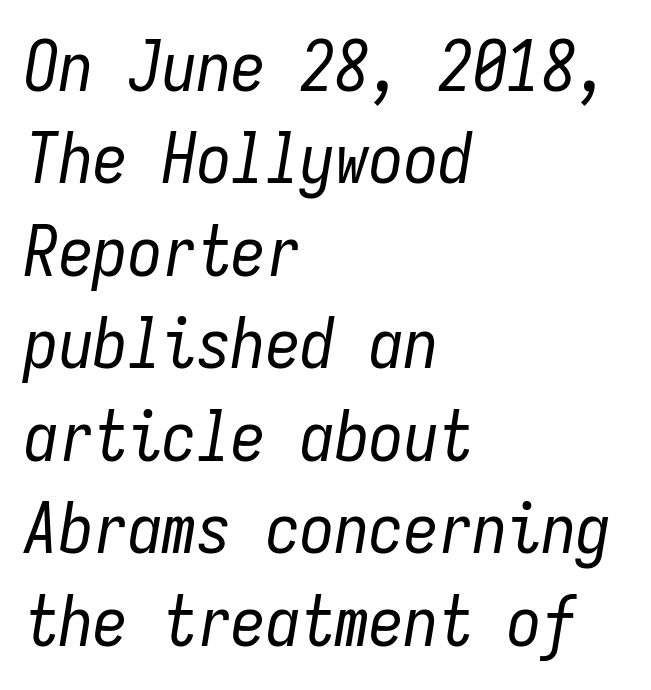
Q: Is the text bold? A: No.
Q: Is the text italic (slanted)? A: Yes, it leans right by about 9 degrees.
Q: Is the text underlined? A: No.
Q: How is the paragraph aligned? A: Left-aligned.
Q: Is the spacing between letters normal or unusually wide? A: Normal.
Q: Is the spacing between lines tight, normal or loose? A: Normal.
Q: Width (condensed, normal, or wide)? A: Condensed.
Q: Stroke contrast? A: Low.
Q: x-height? A: Medium.
Q: Monospaced? A: Yes.
